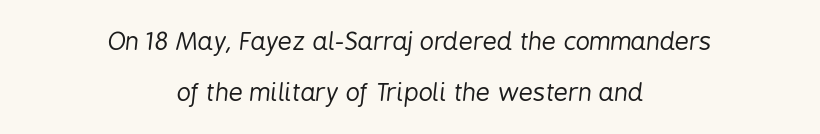
The image shows 25 px text type, italic (leaning right); set centered, loose line spacing (2.04x), normal letter spacing, not underlined.
